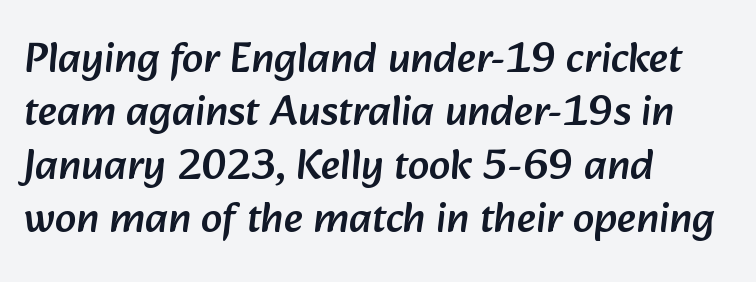
Q: Is the typeface a serif or a sans-serif typeface? A: Sans-serif.
Q: Is the text underlined? A: No.
Q: How is the paragraph aligned? A: Left-aligned.
Q: Is the spacing between letters normal or unusually wide? A: Normal.
Q: Width (condensed, normal, or wide)? A: Normal.
Q: Stroke contrast? A: Low.
Q: x-height? A: Medium.
Q: Monospaced? A: No.
